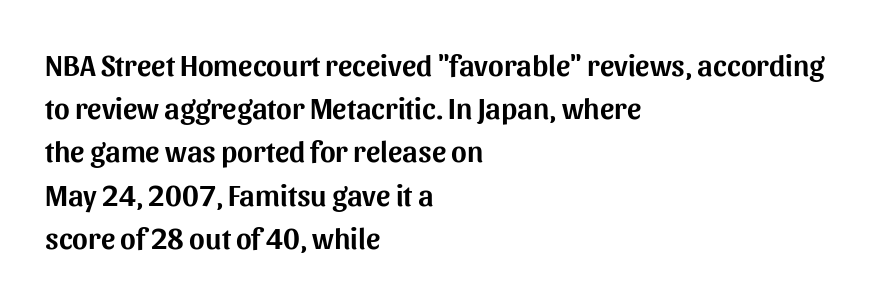
The image shows 30 px sans-serif type, upright; set left-aligned, normal line spacing (1.44x), normal letter spacing, not underlined; medium stroke contrast and a medium x-height.
